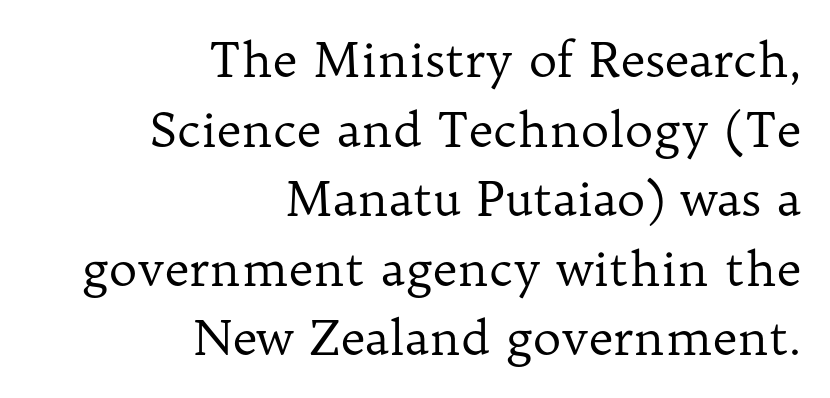
{"serif": "yes", "italic": "no", "bold": "no", "weight": "regular", "width": "normal", "stroke_contrast": "low", "x_height": "medium", "monospaced": "no", "underline": "no", "align": "right", "line_spacing": "normal", "line_spacing_ratio": 1.45, "letter_spacing": "normal", "letter_spacing_em": 0.0, "glyph_px": 48}
